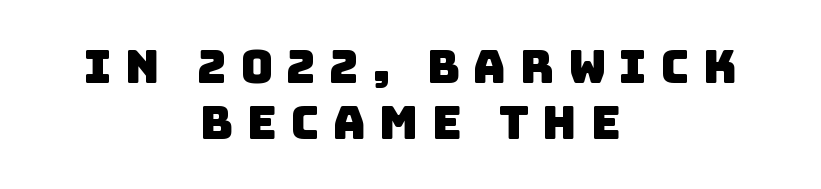
The image shows 46 px sans-serif type; set centered, line spacing 1.21x, unusually wide letter spacing (+0.29 em), not underlined; low stroke contrast and a large x-height.
